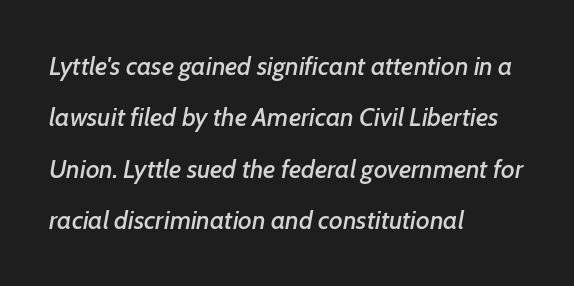
The rendering uses a large line-height, opening up the rows. Nobody drew a line under any word here. Characters follow at the spacing the type designer built in. An italicized treatment has been applied to the whole sample. All the whitespace from short lines collects on the right.
